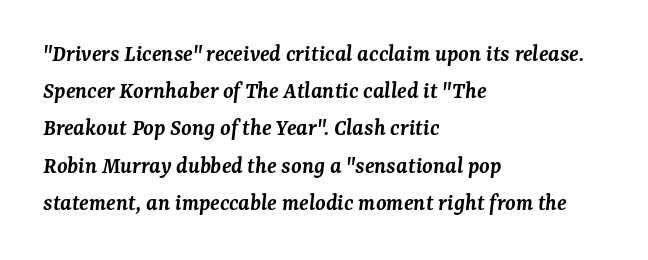
The image shows 24 px text type, italic (leaning right); set left-aligned, normal line spacing (1.55x), normal letter spacing, not underlined.
